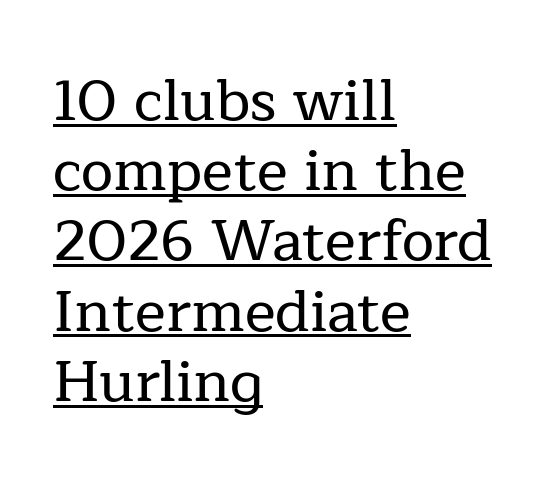
{"serif": "yes", "italic": "no", "width": "normal", "stroke_contrast": "low", "x_height": "medium", "monospaced": "no", "underline": "yes", "align": "left", "line_spacing_ratio": 1.21, "letter_spacing": "normal", "letter_spacing_em": 0.0, "glyph_px": 58}
